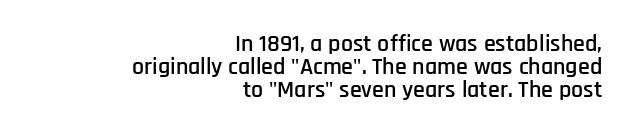
The image shows 24 px text type, upright; set right-aligned, tight line spacing (0.95x), normal letter spacing, not underlined.
